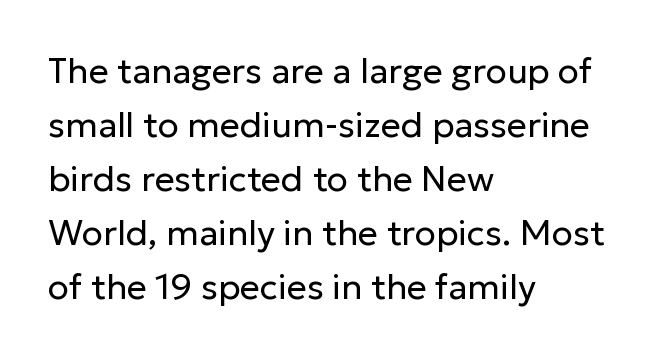
{"serif": "no", "italic": "no", "bold": "no", "weight": "regular", "width": "normal", "stroke_contrast": "low", "x_height": "medium", "monospaced": "no", "underline": "no", "align": "left", "line_spacing": "normal", "line_spacing_ratio": 1.54, "letter_spacing": "normal", "letter_spacing_em": 0.0, "glyph_px": 35}
